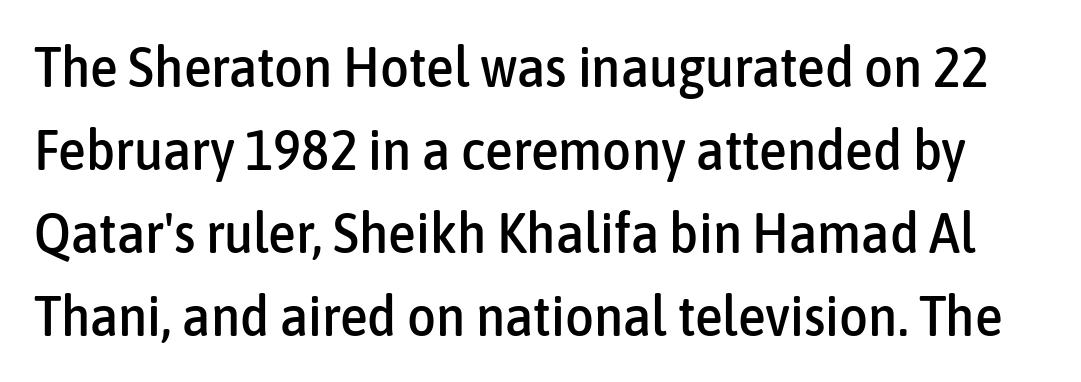
The image shows 56 px condensed sans-serif type, upright; set normal line spacing (1.48x), normal letter spacing, not underlined; low stroke contrast and a medium x-height.
